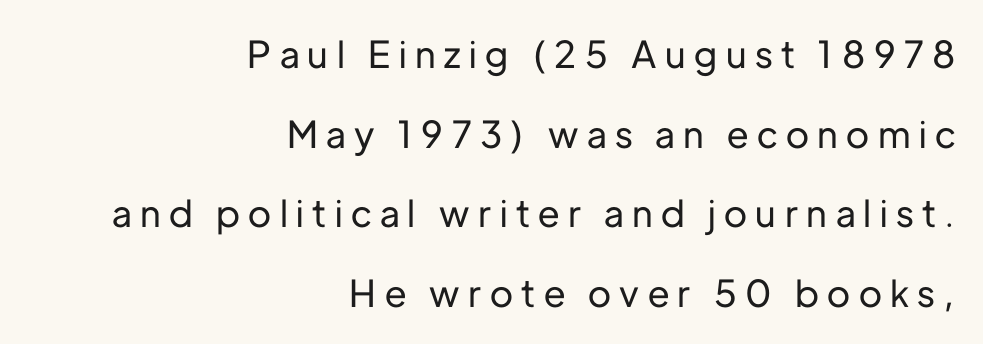
{"serif": "no", "italic": "no", "width": "normal", "stroke_contrast": "low", "x_height": "medium", "monospaced": "no", "underline": "no", "align": "right", "line_spacing": "loose", "line_spacing_ratio": 2.15, "letter_spacing": "wide", "letter_spacing_em": 0.23, "glyph_px": 37}
